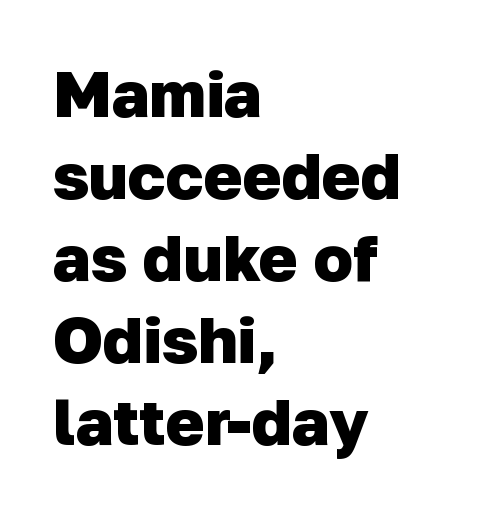
Letter spacing: default. Visually the block forms a straight wall on the left and a jagged coastline on the right. The zone under the glyphs is completely vacant. The strokes are fattened all the way to bold.
